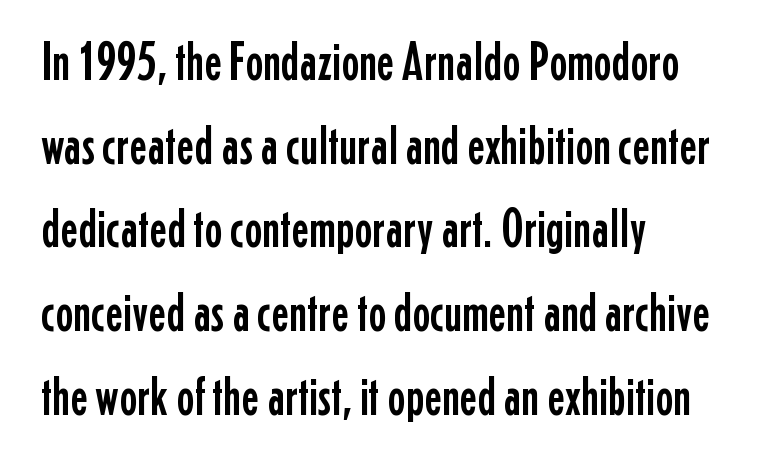
Q: Is the text italic (slanted)? A: No, it is upright.
Q: Is the typeface a serif or a sans-serif typeface? A: Sans-serif.
Q: Is the text underlined? A: No.
Q: How is the paragraph aligned? A: Left-aligned.
Q: Is the spacing between letters normal or unusually wide? A: Normal.
Q: Is the spacing between lines tight, normal or loose? A: Normal.
Q: Width (condensed, normal, or wide)? A: Condensed.
Q: Stroke contrast? A: Low.
Q: x-height? A: Medium.
Q: Monospaced? A: No.
